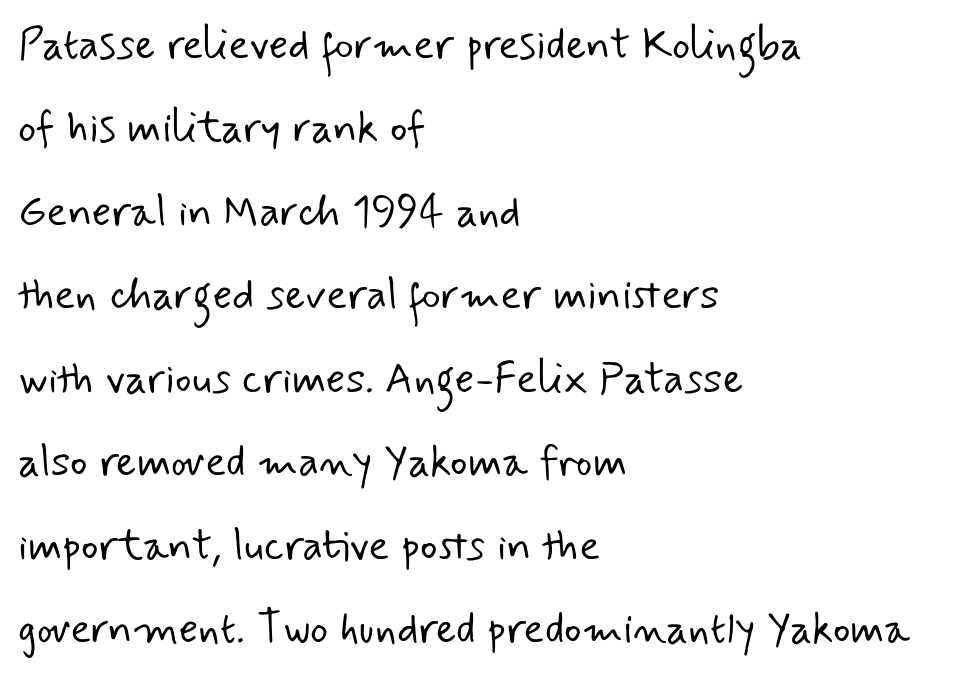
The image shows 43 px light sans-serif type; set left-aligned, loose line spacing (1.94x), normal letter spacing, not underlined; low stroke contrast and a small x-height.
